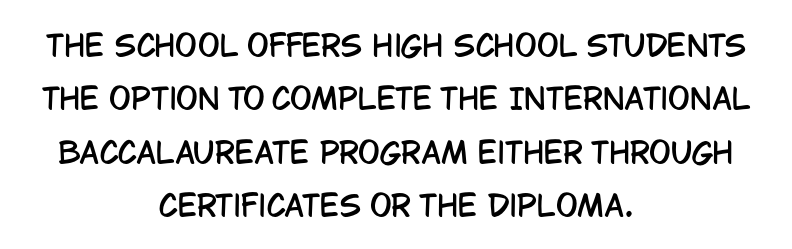
If you folded the block vertically in half, each line would mirror itself in length. Underline: absent. Unlike italic type, these characters show no tilt at all. This rendering leaves character spacing at its baseline value. Each letter's strokes conclude bluntly, with no projecting serifs.
